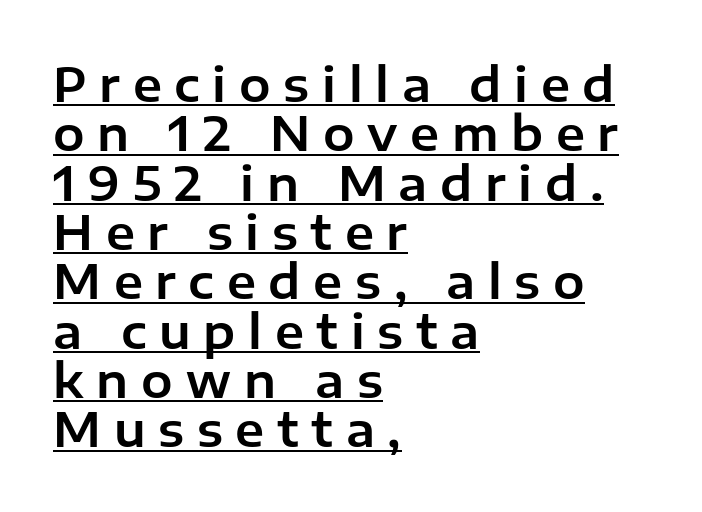
The image shows 47 px sans-serif type, upright; set left-aligned, tight line spacing (1.05x), unusually wide letter spacing (+0.27 em), underlined; low stroke contrast and a medium x-height.
